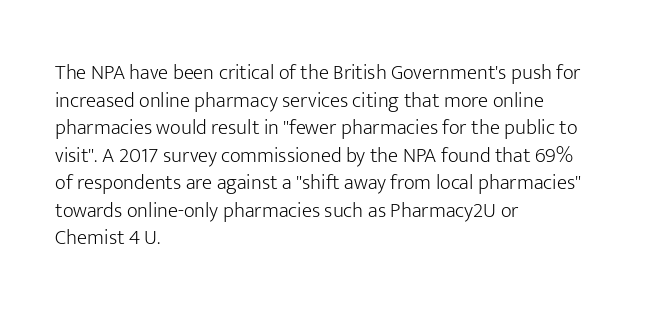
The image shows 21 px text type, upright; set left-aligned, normal line spacing (1.31x), normal letter spacing, not underlined.
